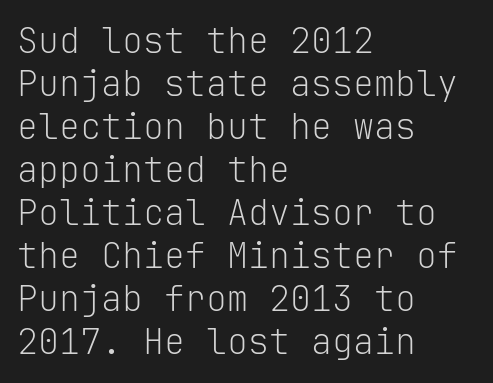
The image shows 35 px light sans-serif type, upright, monospaced; set left-aligned, line spacing 1.23x, normal letter spacing, not underlined; low stroke contrast and a medium x-height.
